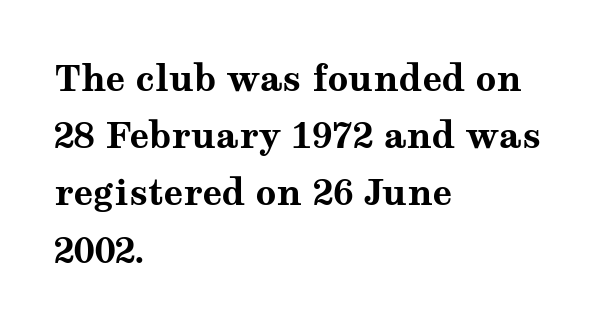
Q: Is the text bold? A: Yes.
Q: Is the text italic (slanted)? A: No, it is upright.
Q: Is the typeface a serif or a sans-serif typeface? A: Serif.
Q: Is the text underlined? A: No.
Q: How is the paragraph aligned? A: Left-aligned.
Q: Is the spacing between letters normal or unusually wide? A: Normal.
Q: Is the spacing between lines tight, normal or loose? A: Normal.
Q: Width (condensed, normal, or wide)? A: Wide.
Q: Stroke contrast? A: Medium.
Q: x-height? A: Medium.
Q: Monospaced? A: No.
